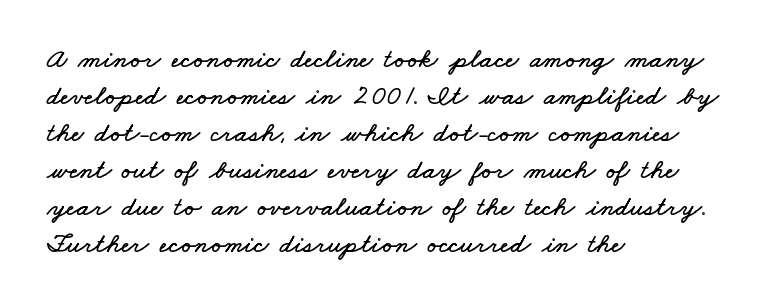
Q: Is the text underlined? A: No.
Q: How is the paragraph aligned? A: Left-aligned.
Q: Is the spacing between letters normal or unusually wide? A: Normal.
Q: Is the spacing between lines tight, normal or loose? A: Normal.
Q: Width (condensed, normal, or wide)? A: Wide.
Q: Stroke contrast? A: Low.
Q: x-height? A: Small.
Q: Monospaced? A: No.
